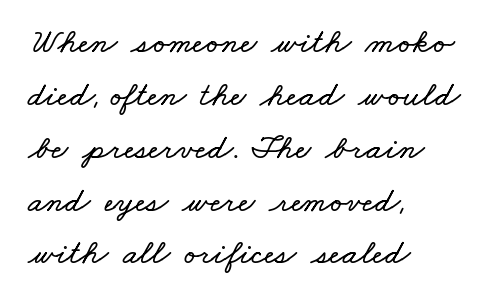
{"width": "wide", "stroke_contrast": "low", "x_height": "small", "monospaced": "no", "underline": "no", "align": "left", "line_spacing": "normal", "line_spacing_ratio": 1.51, "letter_spacing": "normal", "letter_spacing_em": 0.0, "glyph_px": 35}
